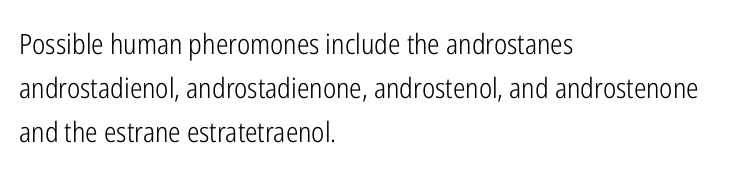
The image shows 28 px light, condensed sans-serif type, upright; set left-aligned, normal line spacing (1.57x), normal letter spacing, not underlined; low stroke contrast and a medium x-height.
